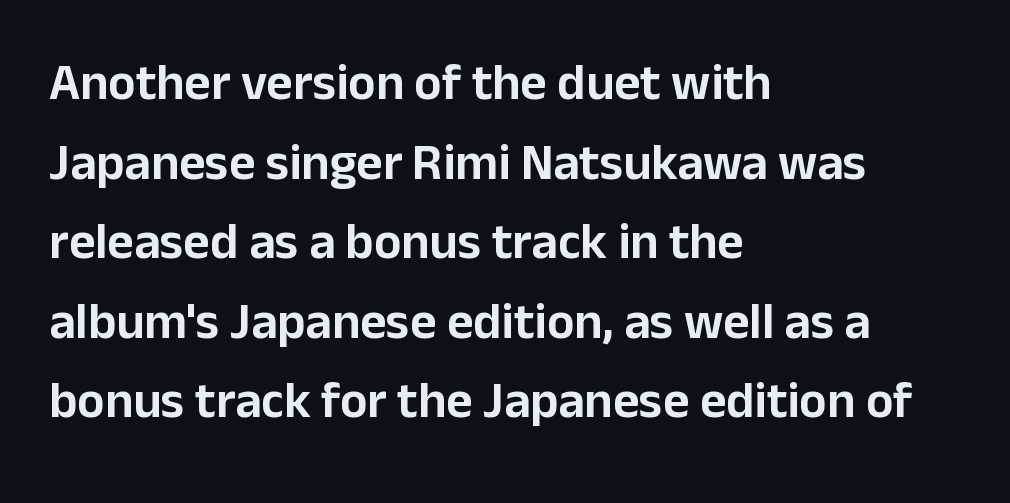
Honestly, the row spacing looks completely unremarkable. The face used here is a sans, in the tradition of grotesques and geometrics. All the whitespace from short lines collects on the right. Varying glyph widths throughout — classic text-font behaviour. Ordinary non-slanted type is in use. Letter spacing: default.
